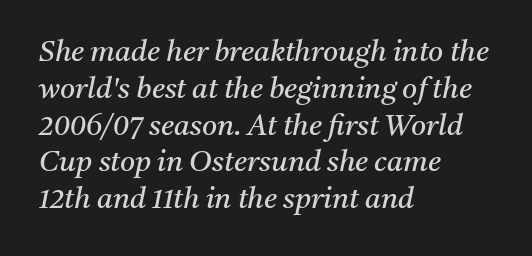
{"serif": "yes", "italic": "yes", "lean": "right", "slant_degrees": 11, "bold": "no", "weight": "regular", "width": "normal", "stroke_contrast": "medium", "x_height": "medium", "monospaced": "no", "underline": "no", "align": "left", "line_spacing": "normal", "line_spacing_ratio": 1.27, "letter_spacing": "normal", "letter_spacing_em": 0.0, "glyph_px": 29}
